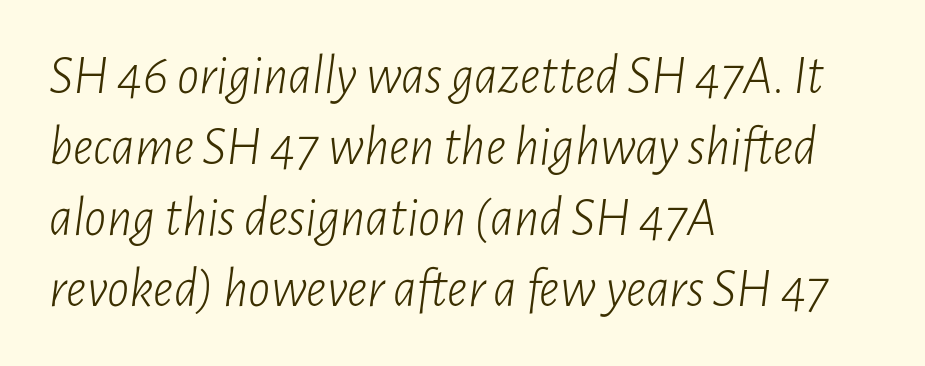
{"italic": "yes", "lean": "right", "slant_degrees": 7, "bold": "no", "weight": "light", "width": "condensed", "stroke_contrast": "low", "x_height": "medium", "monospaced": "no", "underline": "no", "align": "left", "line_spacing": "normal", "line_spacing_ratio": 1.29, "letter_spacing": "normal", "letter_spacing_em": 0.0, "glyph_px": 55}
